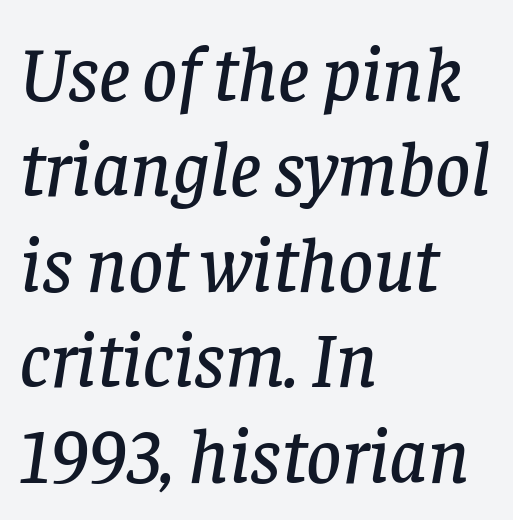
Caption: multi-line text, flush left, ragged right. Slanted lettering throughout. Proportional: the letters do not fall into vertical columns. Serifs: yes, visible at the terminals of the letterforms.
